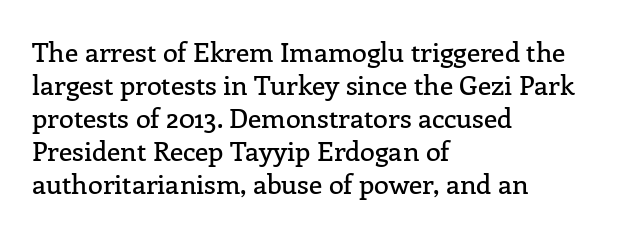
No extra tracking has been applied to these lines. Check the space under the baseline: it is left empty. The font's upright variant was chosen for this text. Casual observation: everything's shoved over to the left.
